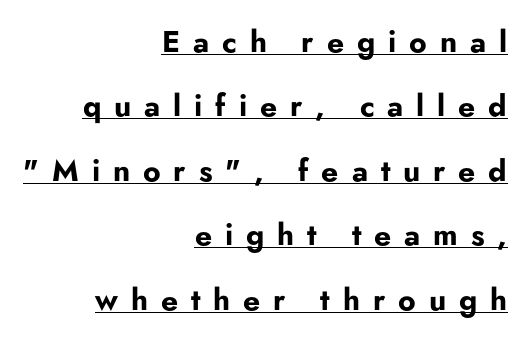
{"serif": "no", "italic": "no", "bold": "yes", "weight": "bold", "width": "normal", "stroke_contrast": "low", "x_height": "small", "monospaced": "no", "underline": "yes", "align": "right", "line_spacing": "loose", "line_spacing_ratio": 2.15, "letter_spacing": "wide", "letter_spacing_em": 0.43, "glyph_px": 30}
